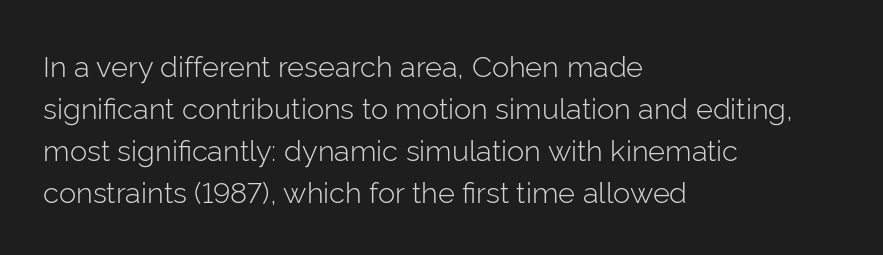
{"serif": "no", "italic": "no", "bold": "no", "weight": "light", "width": "normal", "stroke_contrast": "low", "x_height": "medium", "monospaced": "no", "underline": "no", "align": "left", "line_spacing": "normal", "line_spacing_ratio": 1.45, "letter_spacing": "normal", "letter_spacing_em": 0.0, "glyph_px": 29}
